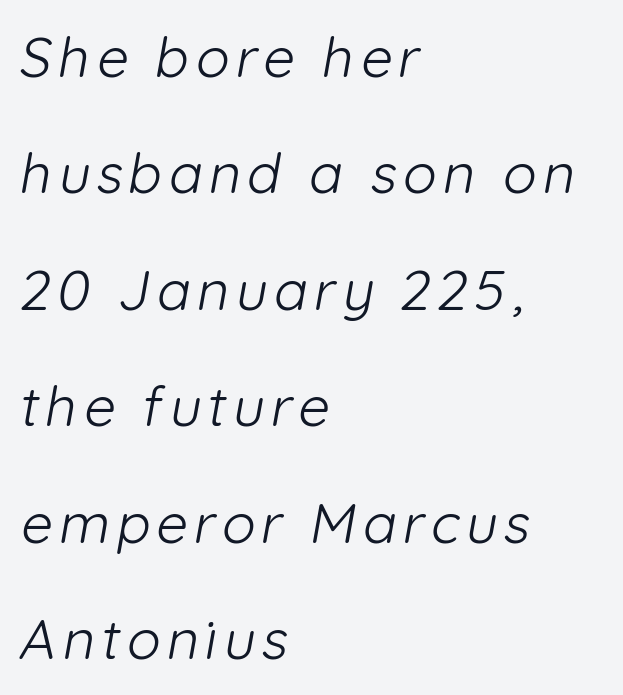
The image shows 56 px light sans-serif type; set left-aligned, loose line spacing (2.08x), not underlined; low stroke contrast and a medium x-height.
